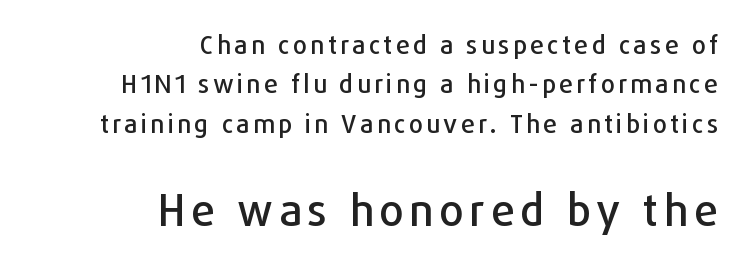
{"serif": "no", "italic": "no", "width": "normal", "stroke_contrast": "low", "x_height": "medium", "monospaced": "no", "underline": "no", "align": "right", "line_spacing": "normal", "line_spacing_ratio": 1.58, "larger_block": "second", "size_ratio": 1.72, "glyph_px": 43}
